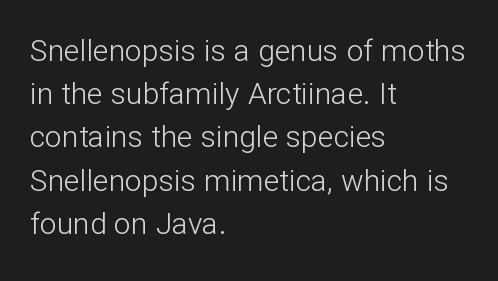
The space beneath each line is pristine and unruled. The lines in this sample share a left origin and differ only in where they stop. The letters stand upright; this is a roman face. Is there much room between lines? A standard amount, neither cramped nor airy. Observe the ordinary spacing: letters are neighbours, not strangers. These lines are composed in type without serifs.
